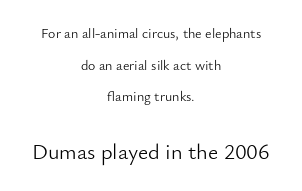
{"italic": "no", "bold": "no", "underline": "no", "align": "center", "line_spacing": "loose", "line_spacing_ratio": 2.26, "letter_spacing": "normal", "letter_spacing_em": 0.0, "larger_block": "second", "size_ratio": 1.57, "glyph_px": 22}
